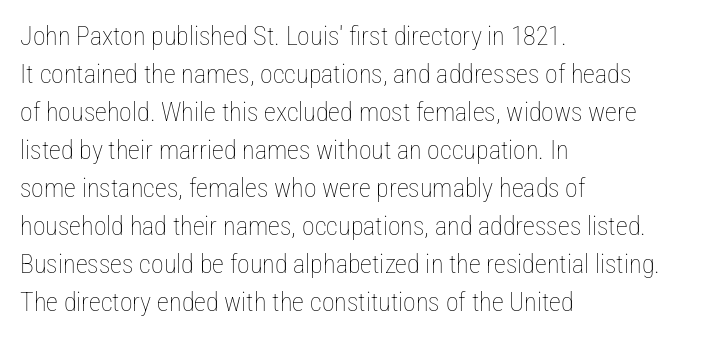
{"italic": "no", "bold": "no", "underline": "no", "align": "left", "line_spacing": "normal", "line_spacing_ratio": 1.46, "letter_spacing": "normal", "letter_spacing_em": 0.0, "glyph_px": 26}
